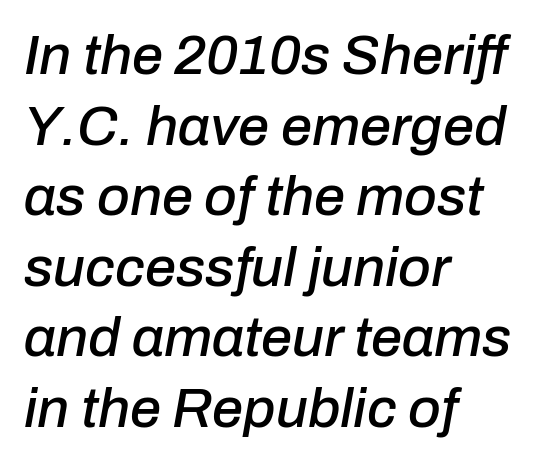
Between one letter and the next there's only the usual sliver of space. Looking at the ascenders, they clearly lean. Note the varied advance widths — an 'i' is clearly narrower than an 'm'. The rag falls on the right side of this text block. The space directly below the letters is spotless. The block of text has a typical density, with ordinary space between rows.
